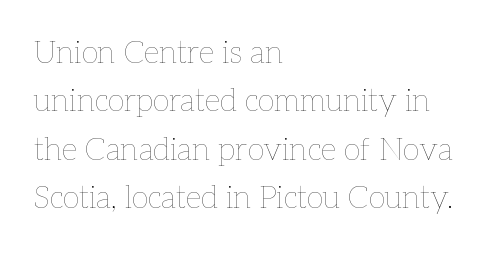
The image shows 31 px thin type, upright; set left-aligned, normal line spacing (1.56x), normal letter spacing, not underlined; low stroke contrast and a medium x-height.
